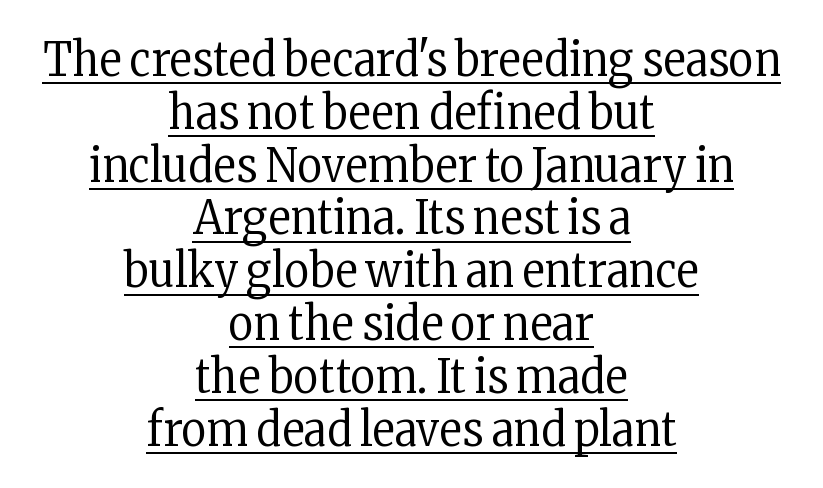
{"serif": "yes", "italic": "no", "bold": "no", "weight": "regular", "width": "condensed", "stroke_contrast": "low", "x_height": "medium", "monospaced": "no", "underline": "yes", "align": "center", "line_spacing": "tight", "line_spacing_ratio": 1.1, "letter_spacing": "normal", "letter_spacing_em": 0.0, "glyph_px": 48}
